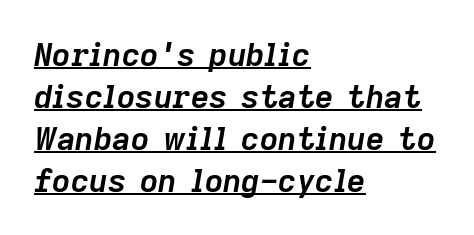
Q: Is the text bold? A: Yes.
Q: Is the text italic (slanted)? A: Yes, it leans right by about 9 degrees.
Q: Is the text underlined? A: Yes.
Q: How is the paragraph aligned? A: Left-aligned.
Q: Is the spacing between letters normal or unusually wide? A: Normal.
Q: Is the spacing between lines tight, normal or loose? A: Normal.
Q: Width (condensed, normal, or wide)? A: Normal.
Q: Stroke contrast? A: Low.
Q: x-height? A: Medium.
Q: Monospaced? A: No.
